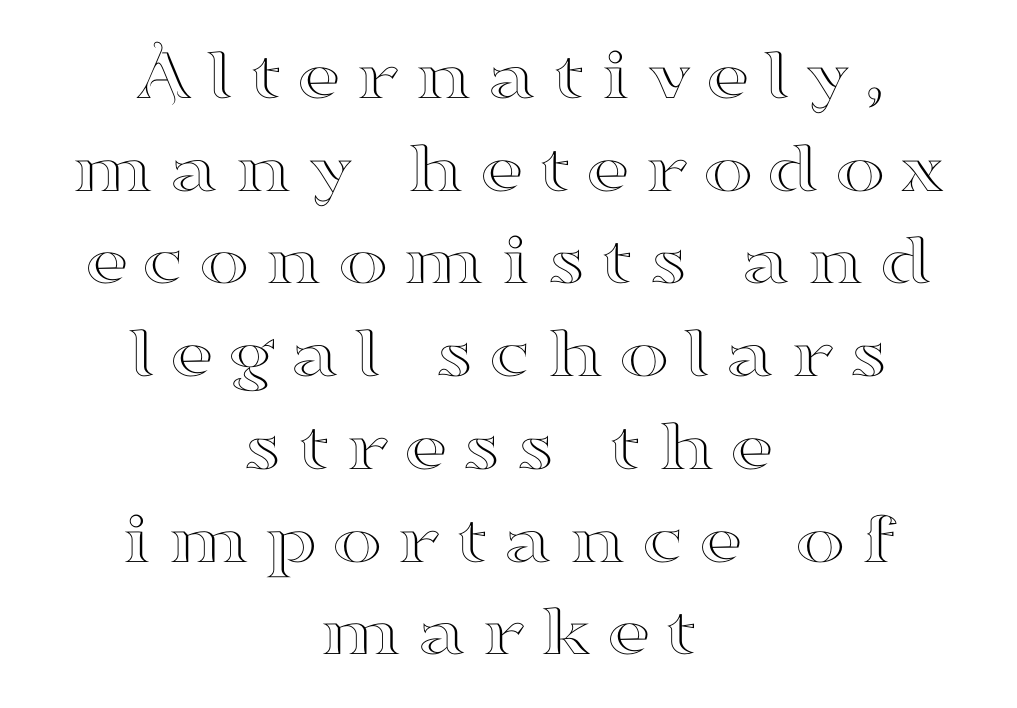
Q: Is the text italic (slanted)? A: No, it is upright.
Q: Is the typeface a serif or a sans-serif typeface? A: Serif.
Q: Is the text underlined? A: No.
Q: How is the paragraph aligned? A: Centered.
Q: Width (condensed, normal, or wide)? A: Wide.
Q: Stroke contrast? A: High.
Q: x-height? A: Small.
Q: Monospaced? A: No.
